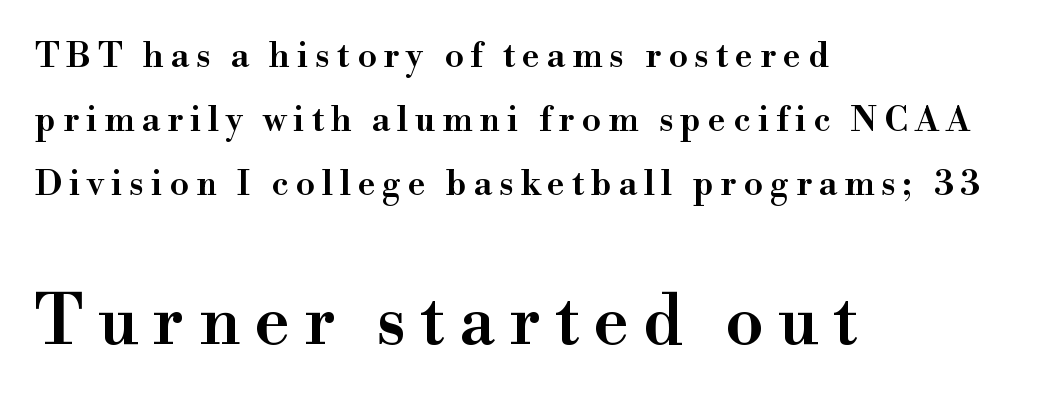
The image shows 68 px semibold serif type, upright; set left-aligned, line spacing 1.88x, unusually wide letter spacing (+0.21 em), not underlined; the second (bottom) block is 2.0x larger; high stroke contrast and a small x-height.
